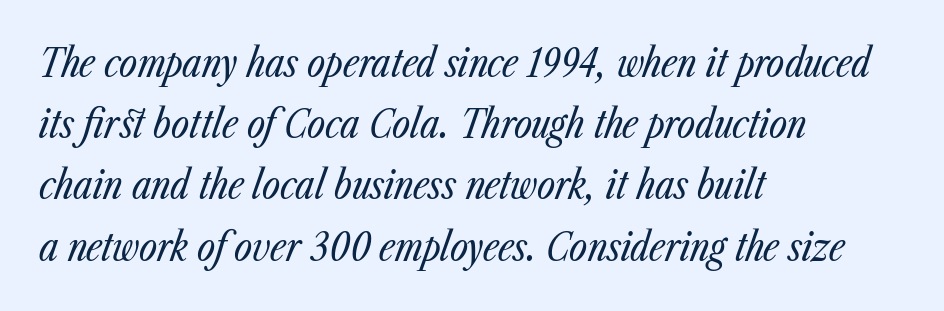
The face used here is rendered with its standard letterfit. Typeset ragged right — the left edge is the straight one. Is this a fixed-width face? No — the glyphs have proportional, varying widths. Honestly, the row spacing looks completely unremarkable.
